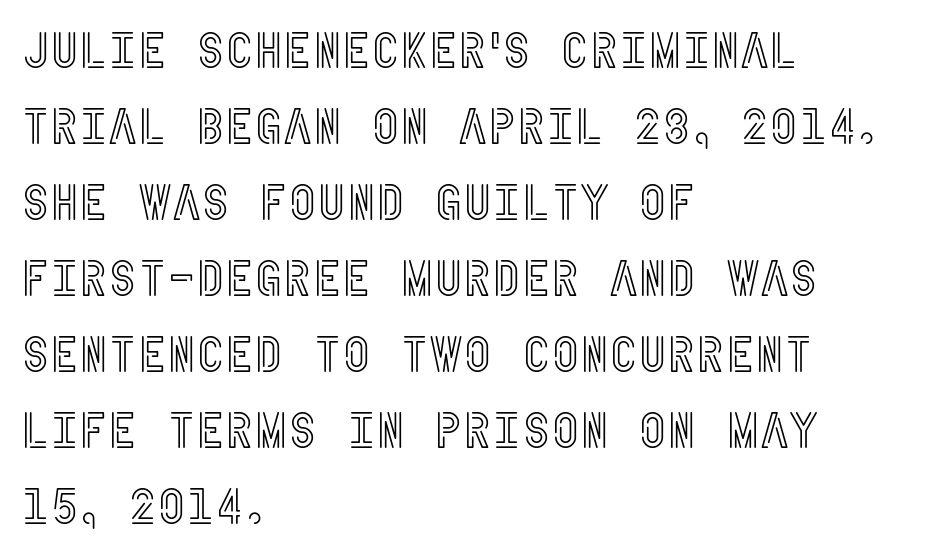
{"italic": "no", "width": "condensed", "x_height": "large", "underline": "no", "align": "left", "line_spacing": "normal", "line_spacing_ratio": 1.52, "letter_spacing": "normal", "letter_spacing_em": 0.0, "glyph_px": 50}
